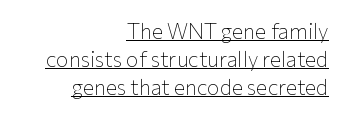
Q: Is the text bold? A: No.
Q: Is the text italic (slanted)? A: No, it is upright.
Q: Is the text underlined? A: Yes.
Q: How is the paragraph aligned? A: Right-aligned.
Q: Is the spacing between letters normal or unusually wide? A: Normal.
Q: Is the spacing between lines tight, normal or loose? A: Normal.
